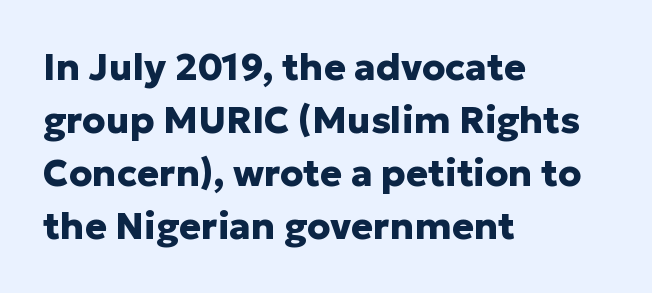
Spacing verdict: proportional, widths tailored to each character. You'd pick this weight for a headline — it's a proper bold. In terms of letterspacing, this is plain default setting. No feet cap the strokes, marking this as sans-serif type. Ordinary non-slanted type is in use.
